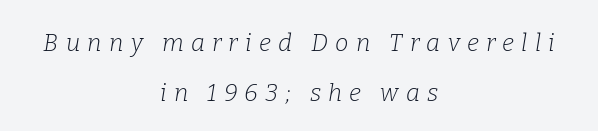
Q: Is the text bold? A: No.
Q: Is the text italic (slanted)? A: Yes, it leans right by about 9 degrees.
Q: Is the text underlined? A: No.
Q: How is the paragraph aligned? A: Centered.
Q: Is the spacing between letters normal or unusually wide? A: Unusually wide.
Q: Is the spacing between lines tight, normal or loose? A: Loose.
